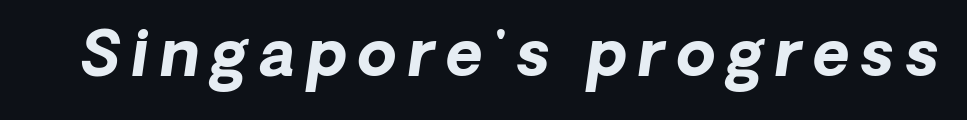
Glance below the letters and you will spot only blank space. Proportional: the letters do not fall into vertical columns. Heavy, bold letterforms. A typesetter would label this face a sans.
